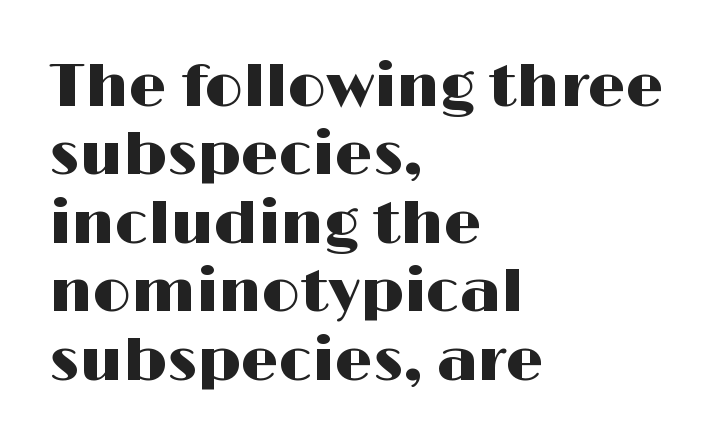
Varying glyph widths throughout — classic text-font behaviour. You could call the tracking neutral — neither tight nor loose. These lines are composed in type without serifs. Beneath every word, the page is bare.
